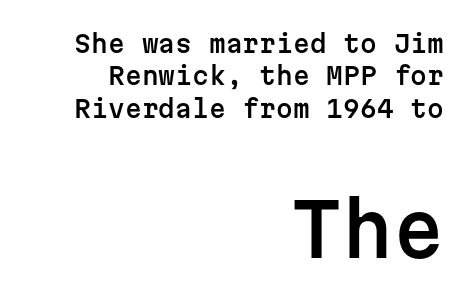
The image shows 73 px sans-serif type, upright, monospaced; set right-aligned, normal line spacing (1.35x), normal letter spacing, not underlined; the second (bottom) block is 3.04x larger; low stroke contrast and a medium x-height.
